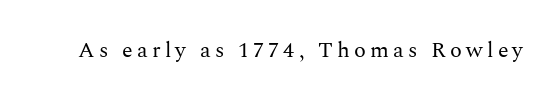
The specimen reads as upright at a glance. The face looks like a standard text weight, possibly lighter. Nobody drew a line under any word here.
